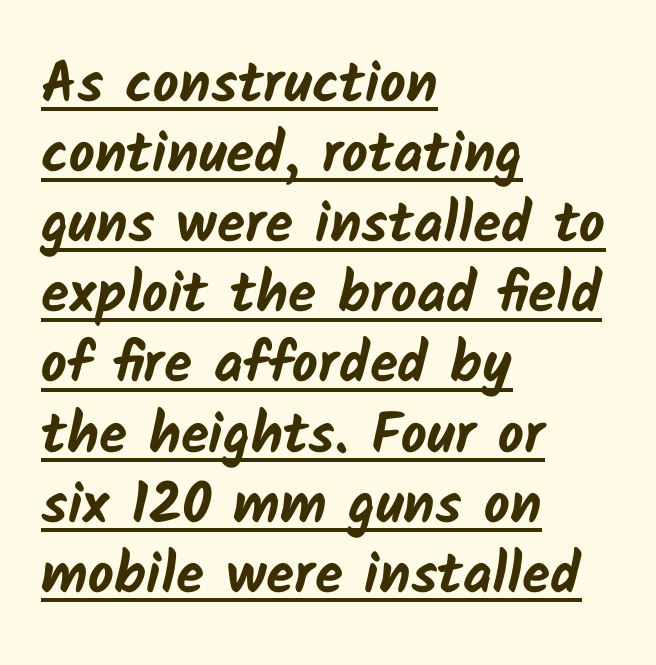
Q: Is the text bold? A: Yes.
Q: Is the typeface a serif or a sans-serif typeface? A: Sans-serif.
Q: Is the text underlined? A: Yes.
Q: How is the paragraph aligned? A: Left-aligned.
Q: Is the spacing between letters normal or unusually wide? A: Normal.
Q: Width (condensed, normal, or wide)? A: Normal.
Q: Stroke contrast? A: Low.
Q: x-height? A: Medium.
Q: Monospaced? A: No.
